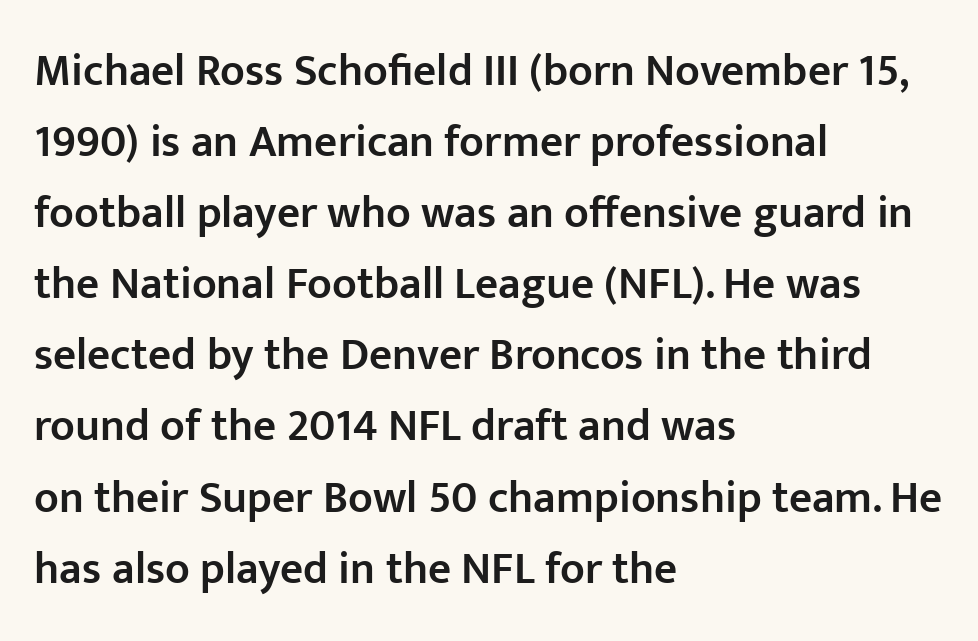
Q: Is the text bold? A: Semi-bold.
Q: Is the text italic (slanted)? A: No, it is upright.
Q: Is the typeface a serif or a sans-serif typeface? A: Sans-serif.
Q: Is the text underlined? A: No.
Q: How is the paragraph aligned? A: Left-aligned.
Q: Is the spacing between letters normal or unusually wide? A: Normal.
Q: Is the spacing between lines tight, normal or loose? A: Normal.
Q: Width (condensed, normal, or wide)? A: Normal.
Q: Stroke contrast? A: Low.
Q: x-height? A: Medium.
Q: Monospaced? A: No.
